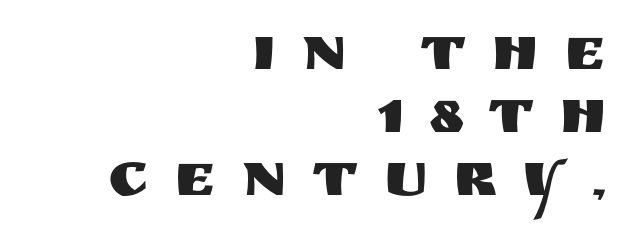
{"serif": "no", "italic": "no", "width": "normal", "stroke_contrast": "medium", "x_height": "large", "monospaced": "no", "underline": "no", "align": "right", "line_spacing": "tight", "line_spacing_ratio": 1.0, "letter_spacing": "wide", "letter_spacing_em": 0.41, "glyph_px": 63}
